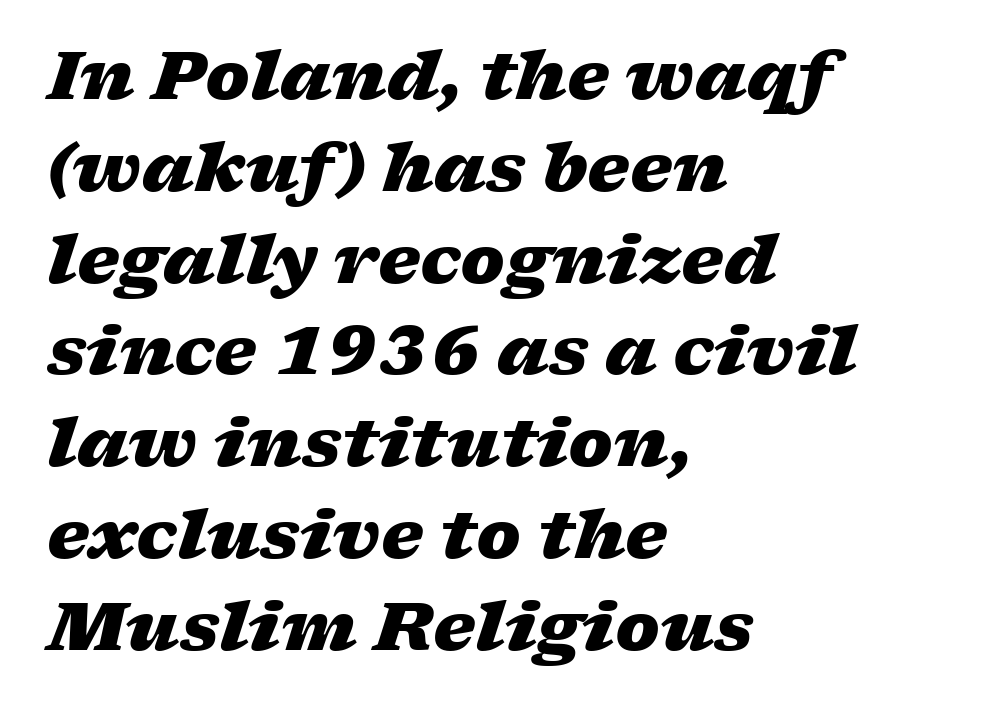
The image shows 67 px heavy, wide type, italic (leaning right); set left-aligned, normal line spacing (1.37x), normal letter spacing, not underlined; low stroke contrast and a medium x-height.
